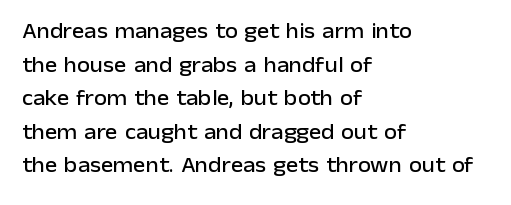
The image shows 21 px text type, upright; set left-aligned, normal line spacing (1.6x), normal letter spacing, not underlined.
